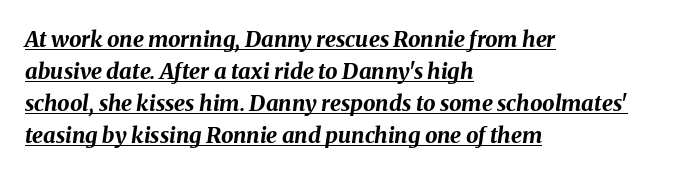
Q: Is the text bold? A: Yes.
Q: Is the text italic (slanted)? A: Yes, it leans right by about 8 degrees.
Q: Is the text underlined? A: Yes.
Q: How is the paragraph aligned? A: Left-aligned.
Q: Is the spacing between letters normal or unusually wide? A: Normal.
Q: Is the spacing between lines tight, normal or loose? A: Normal.
